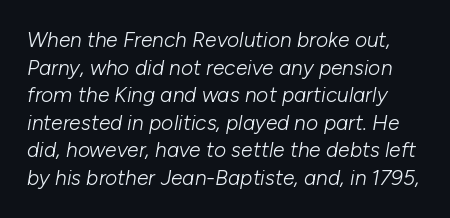
The face used here is rendered with its standard letterfit. Notice how descenders clear the ascenders below comfortably — that's standard leading. Nobody drew a line under any word here. Every character sits at an angle, as italics do.
